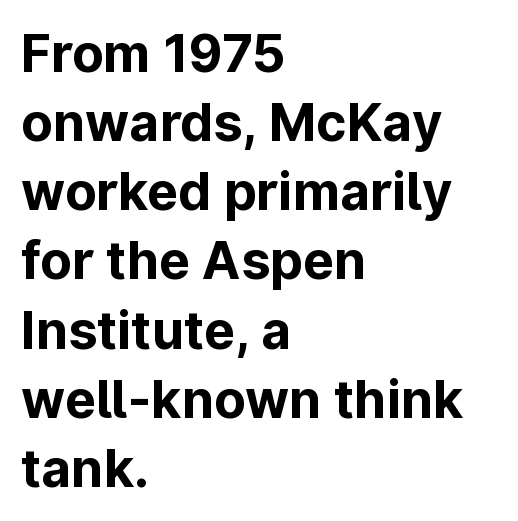
Q: Is the text bold? A: Yes.
Q: Is the text italic (slanted)? A: No, it is upright.
Q: Is the typeface a serif or a sans-serif typeface? A: Sans-serif.
Q: Is the text underlined? A: No.
Q: How is the paragraph aligned? A: Left-aligned.
Q: Is the spacing between letters normal or unusually wide? A: Normal.
Q: Is the spacing between lines tight, normal or loose? A: Normal.
Q: Width (condensed, normal, or wide)? A: Normal.
Q: Stroke contrast? A: Low.
Q: x-height? A: Medium.
Q: Monospaced? A: No.
